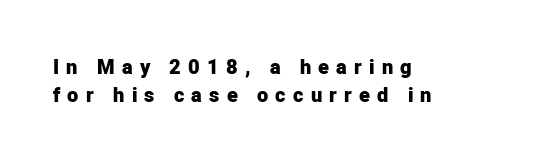
The image shows 20 px bold type, upright; set left-aligned, normal line spacing (1.4x), unusually wide letter spacing (+0.36 em), not underlined.
